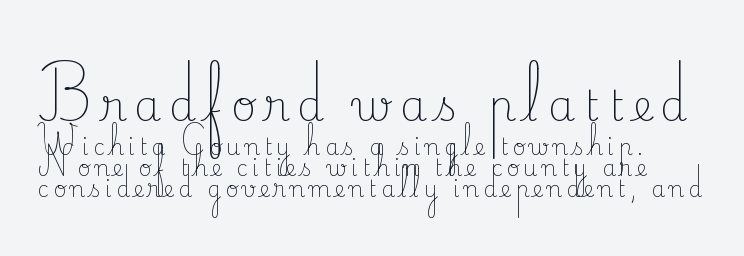
Q: Is the text bold? A: No.
Q: Is the text italic (slanted)? A: No, it is upright.
Q: Is the typeface a serif or a sans-serif typeface? A: Serif.
Q: Is the text underlined? A: No.
Q: Is the spacing between lines tight, normal or loose? A: Tight.
Q: Which block of text is set in a larger size, the first (top) or the second (bottom)? A: The first (top) one.
Q: Width (condensed, normal, or wide)? A: Normal.
Q: Stroke contrast? A: Low.
Q: x-height? A: Small.
Q: Monospaced? A: No.
